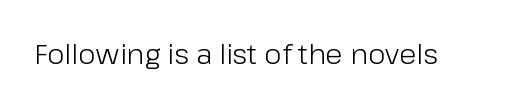
{"serif": "no", "italic": "no", "bold": "no", "weight": "light", "width": "normal", "stroke_contrast": "low", "x_height": "medium", "monospaced": "no", "underline": "no", "letter_spacing": "normal", "letter_spacing_em": 0.0, "glyph_px": 28}
